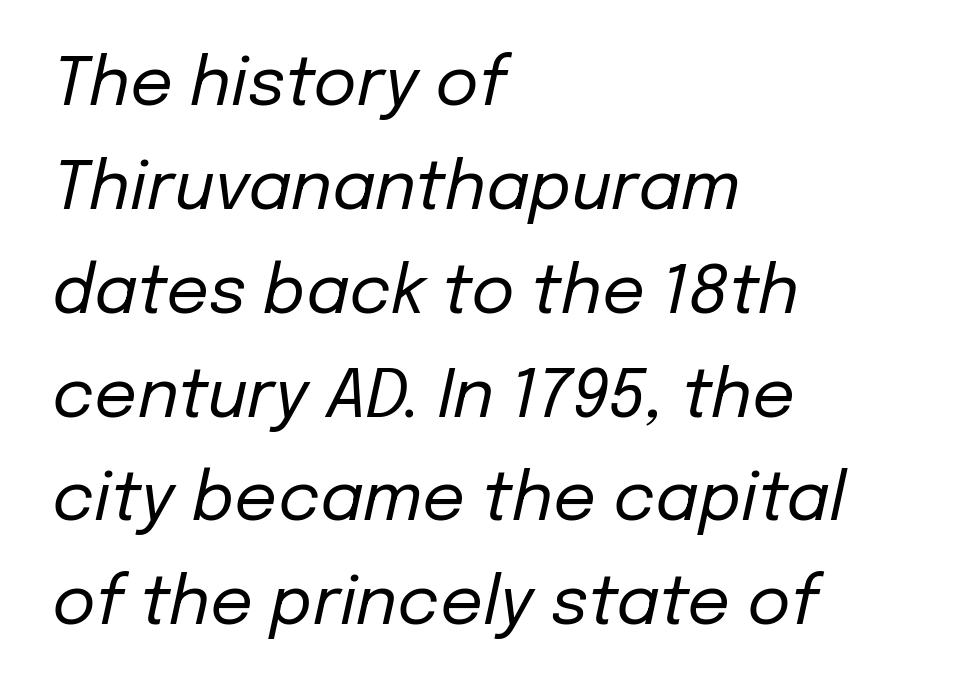
Students, note that the glyphs here touch the page at normal intervals. The rows are spaced the way most documents space them. Observe the lean: these are italic letterforms. The paragraph shown leans on its left margin. Here the designer chose a conventional face with non-uniform glyph widths.
